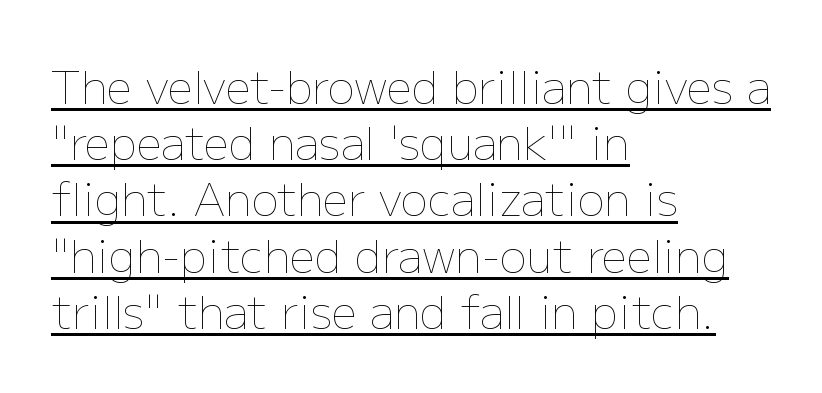
The letters advance in unequal steps, a hallmark of proportional type. The rendered words wear a rule along their underside. A typesetter would call this zero additional tracking. A roman cut, with each character standing at attention.
